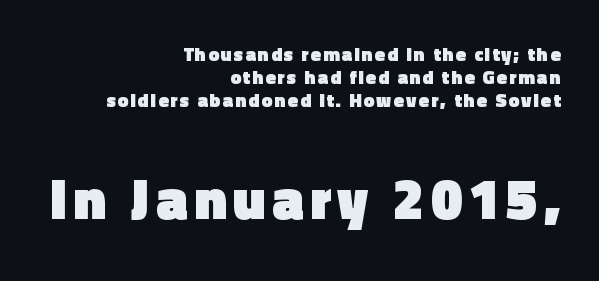
Each line ends at the same right margin while the left side varies. You can tell from the bare stems that sans-serif type was used. You get the small type first, then a jump to larger type. Strong, thick strokes mark this as bold type.
